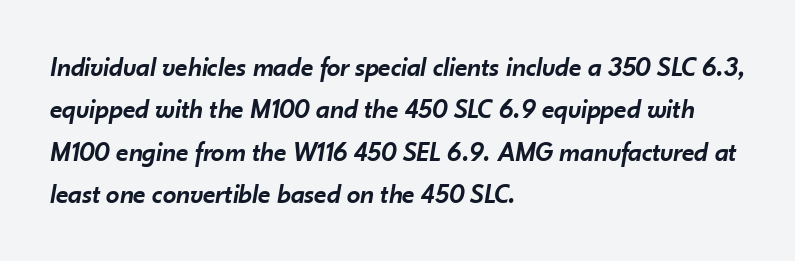
The image shows 27 px text type, italic (leaning right); set left-aligned, normal line spacing (1.57x), normal letter spacing, not underlined.
